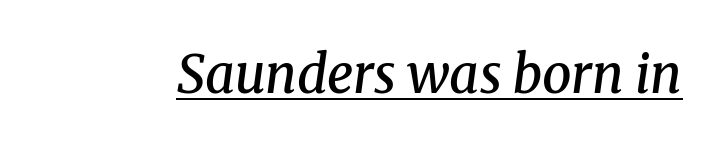
This sample uses a serif face. How heavy is the stroke? Medium-heavy — a semibold, shy of bold. Quick note: underline on. Note the varied advance widths — an 'i' is clearly narrower than an 'm'. Quick note: italic. Each word holds together tightly as a unit, with standard inter-letter gaps.
